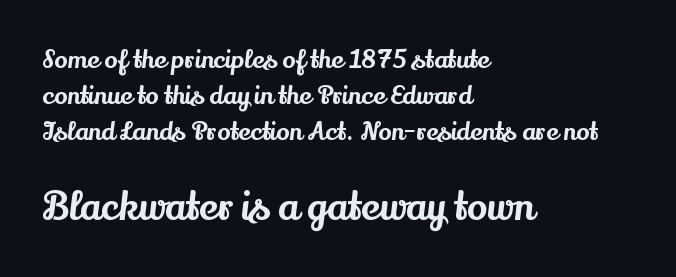
{"serif": "yes", "width": "normal", "stroke_contrast": "medium", "x_height": "small", "monospaced": "no", "underline": "no", "align": "left", "line_spacing": "normal", "line_spacing_ratio": 1.45, "letter_spacing": "normal", "letter_spacing_em": 0.0, "larger_block": "second", "size_ratio": 1.52, "glyph_px": 38}
